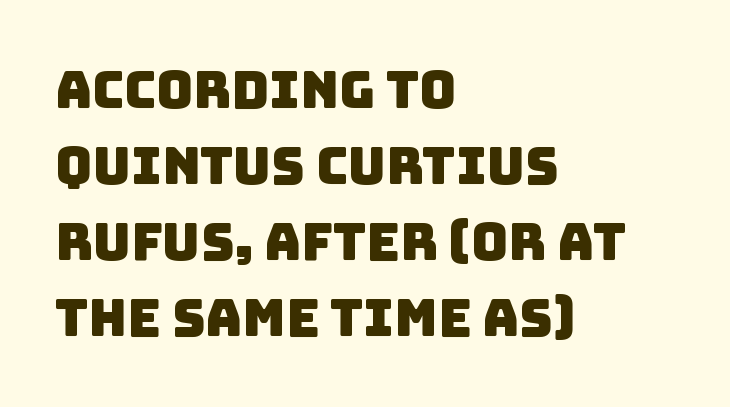
No feet cap the strokes, marking this as sans-serif type. The rendering uses natural spacing where letterforms have individual widths. This sample is left-justified, so line endings fall wherever the words run out. Evenly set lines give the paragraph a standard silhouette. Words appear dense and cohesive because spacing is normal. Underline: absent.
